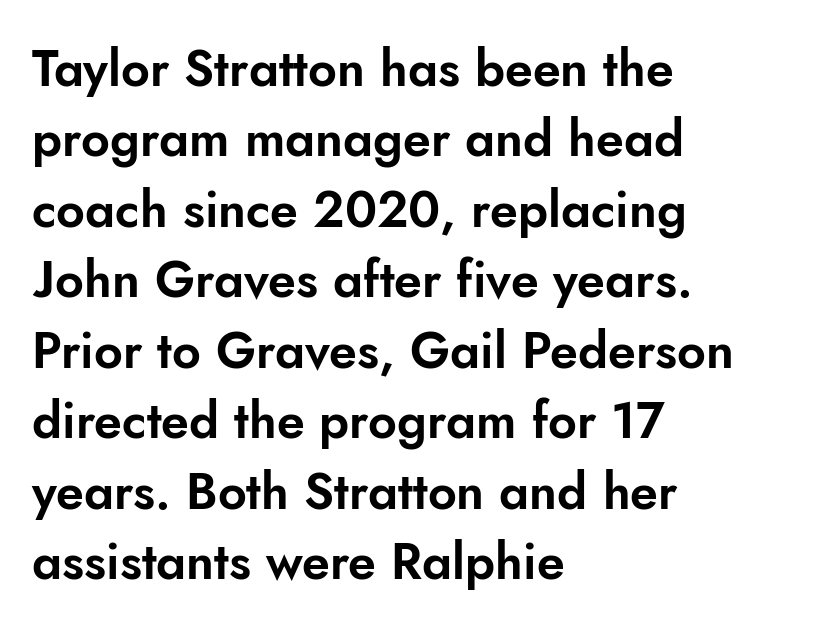
Honestly, the letter spacing is just normal — you wouldn't notice it. The specimen reads as upright at a glance. Quick note: underline off. One-word summary of the alignment: left.
